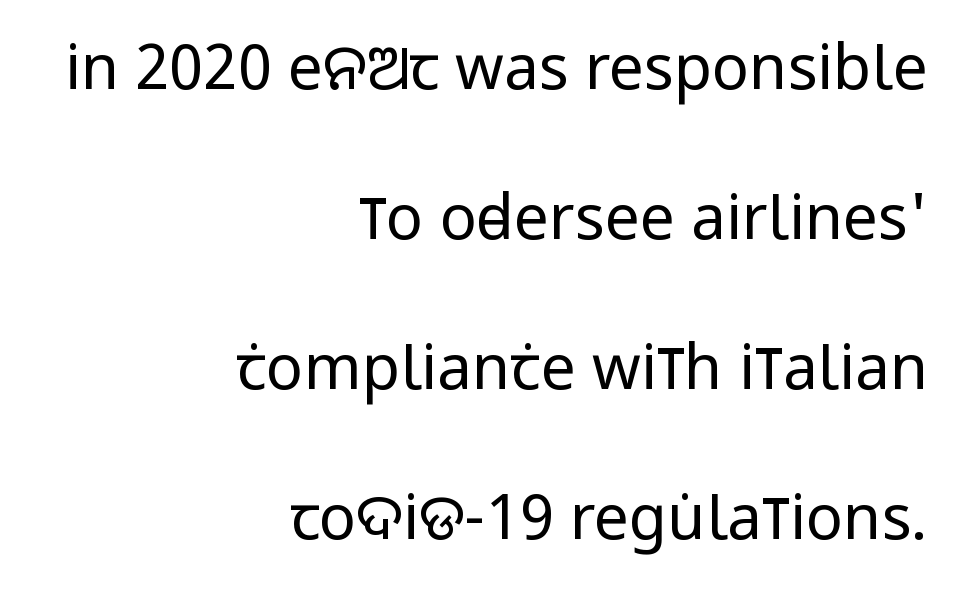
The image shows 62 px regular-weight, condensed sans-serif type, upright; set right-aligned, loose line spacing (2.42x), normal letter spacing, not underlined; low stroke contrast and a large x-height.
